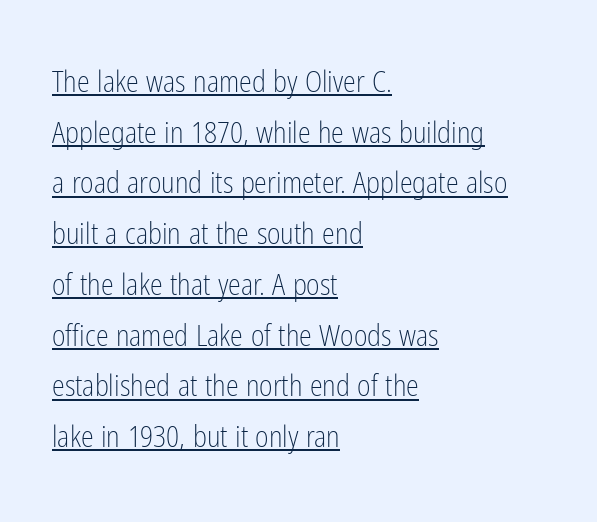
The image shows 29 px light, condensed sans-serif type, upright; set left-aligned, line spacing 1.75x, normal letter spacing, underlined; low stroke contrast and a medium x-height.
